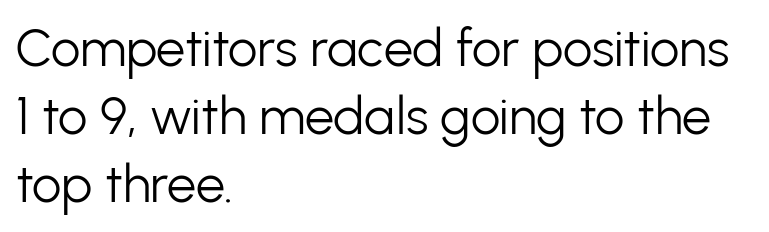
The image shows 52 px light sans-serif type, upright; set left-aligned, normal line spacing (1.31x), normal letter spacing, not underlined; low stroke contrast and a medium x-height.
